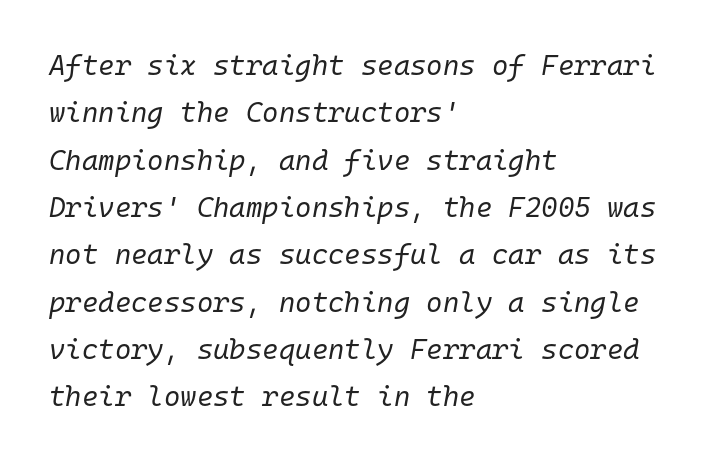
No chunkiness to these letters — they're not bold. Each word holds together tightly as a unit, with standard inter-letter gaps. These lines were composed using italics. Check under the words: just untouched page. The passage shown is typed in a monospace face where columns stay perfectly aligned. How would I describe the line gaps? Plain and ordinary.
